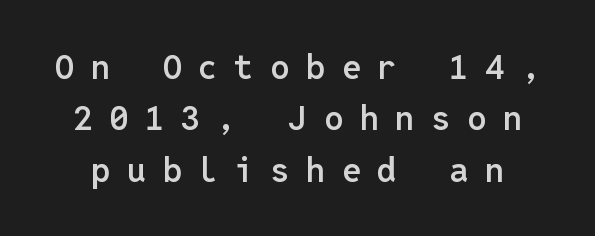
Between one letter and the next there's a generous, obvious gap. A somewhat darkened texture: the type is semibold rather than bold. This sample uses an upright cut, with every glyph sitting square on the baseline. Students, observe: this is what conventionally led text looks like. This sample has the even, mechanical cadence of fixed-width lettering.
